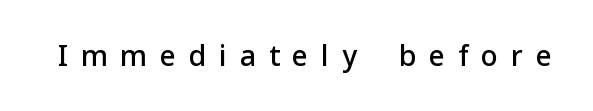
The image shows 28 px semibold sans-serif type, upright; set unusually wide letter spacing (+0.46 em), not underlined; low stroke contrast and a medium x-height.
